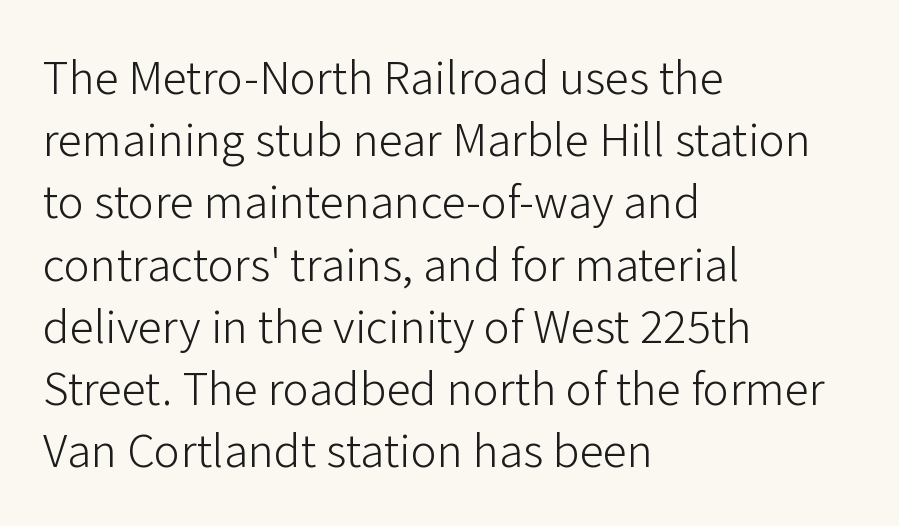
Proportional: the letters do not fall into vertical columns. Each line starts at the same left margin while the right side varies. Rendered with straight, roman letterforms. The typesetting does not lean heavy: it is not bold.
